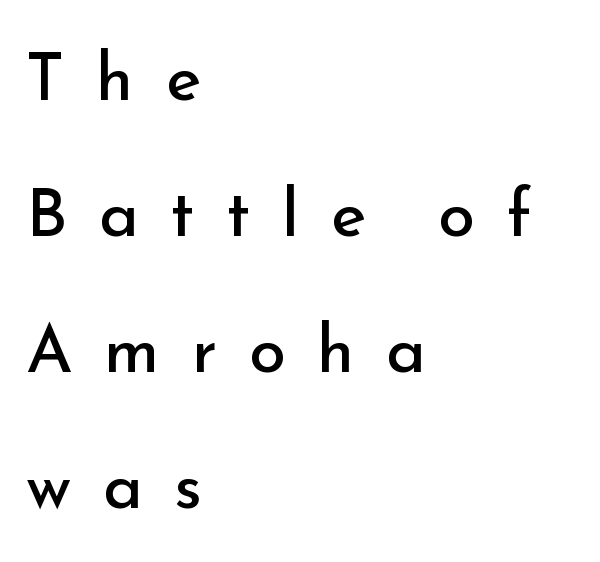
The image shows 67 px regular-weight sans-serif type, upright; set left-aligned, loose line spacing (2.03x), unusually wide letter spacing (+0.47 em), not underlined; low stroke contrast and a small x-height.
